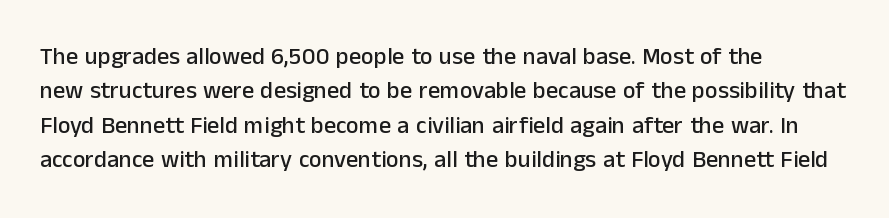
The rows are spaced the way most documents space them. Italic: no, the glyphs are upright roman. Reading down the block, your eye returns to a fixed left position each line. The words here are not underlined. Nothing unusual about the tracking: characters are spaced as the font intends.
